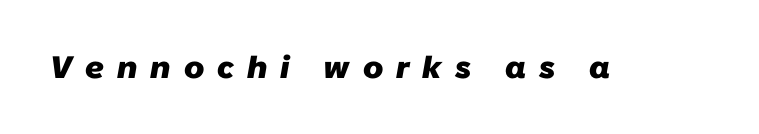
{"serif": "no", "bold": "yes", "weight": "heavy", "width": "normal", "stroke_contrast": "low", "x_height": "medium", "monospaced": "no", "underline": "no", "letter_spacing": "wide", "letter_spacing_em": 0.42, "glyph_px": 31}
